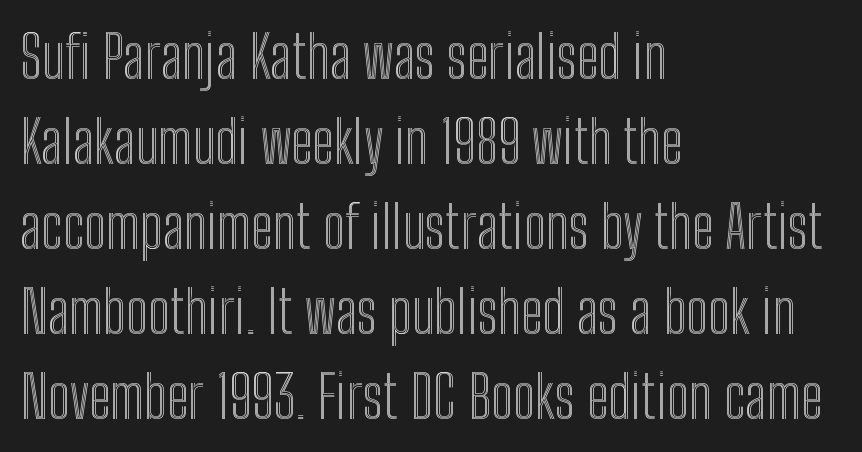
{"italic": "no", "width": "condensed", "x_height": "medium", "monospaced": "no", "underline": "no", "align": "left", "line_spacing": "normal", "line_spacing_ratio": 1.44, "letter_spacing": "normal", "letter_spacing_em": 0.0, "glyph_px": 59}
